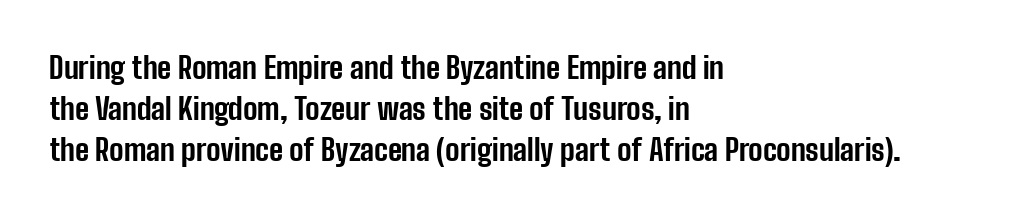
The image shows 30 px bold, condensed sans-serif type, upright; set left-aligned, normal line spacing (1.36x), normal letter spacing, not underlined; low stroke contrast and a medium x-height.
